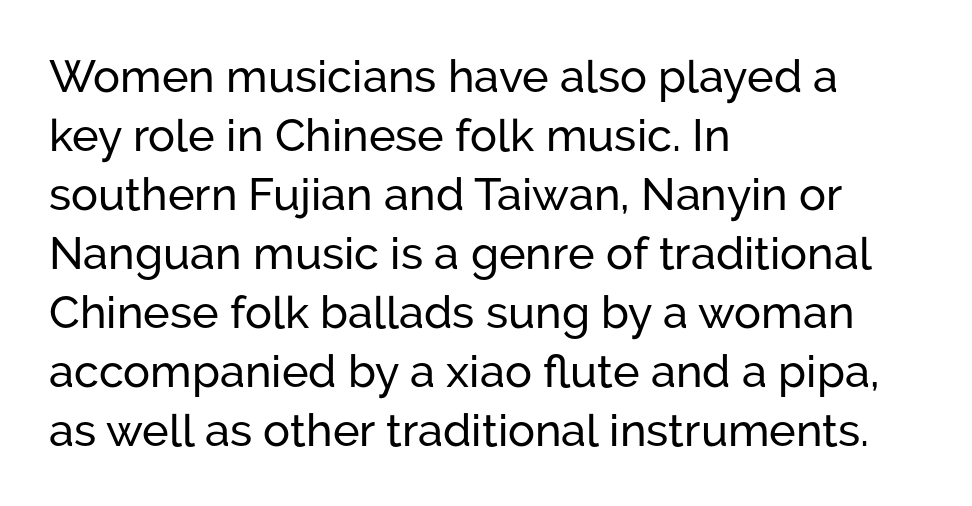
{"serif": "no", "italic": "no", "width": "normal", "stroke_contrast": "low", "x_height": "medium", "monospaced": "no", "underline": "no", "align": "left", "line_spacing": "normal", "line_spacing_ratio": 1.31, "letter_spacing": "normal", "letter_spacing_em": 0.0, "glyph_px": 45}
